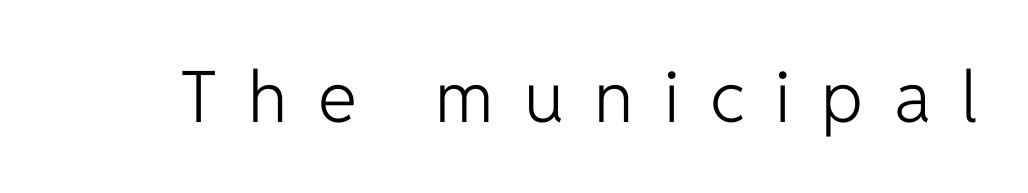
Q: Is the text bold? A: No.
Q: Is the text italic (slanted)? A: No, it is upright.
Q: Is the typeface a serif or a sans-serif typeface? A: Sans-serif.
Q: Is the text underlined? A: No.
Q: Is the spacing between letters normal or unusually wide? A: Unusually wide.
Q: Width (condensed, normal, or wide)? A: Normal.
Q: Stroke contrast? A: Low.
Q: x-height? A: Medium.
Q: Monospaced? A: No.
